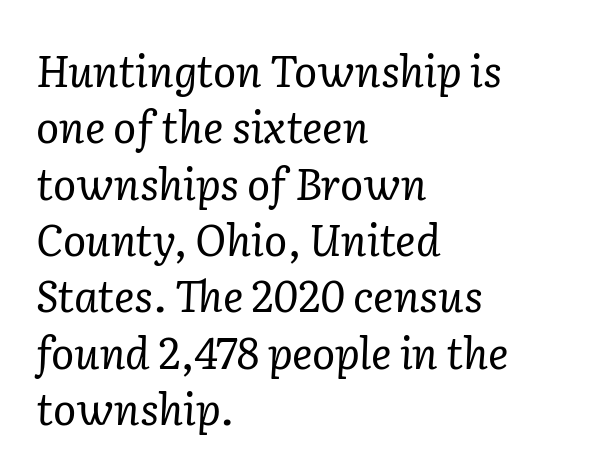
The image shows 43 px regular-weight serif type, italic (leaning right); set left-aligned, normal line spacing (1.31x), normal letter spacing, not underlined; low stroke contrast and a medium x-height.
